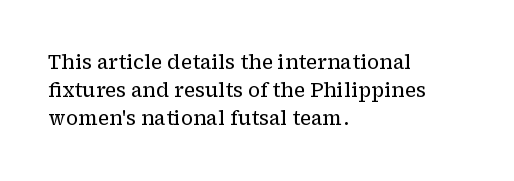
Nobody drew a line under any word here. When letters stand straight like this, we call the style roman or upright. The lines sit at an ordinary, default distance from one another. Summary of weight: not heavy and not bold.
